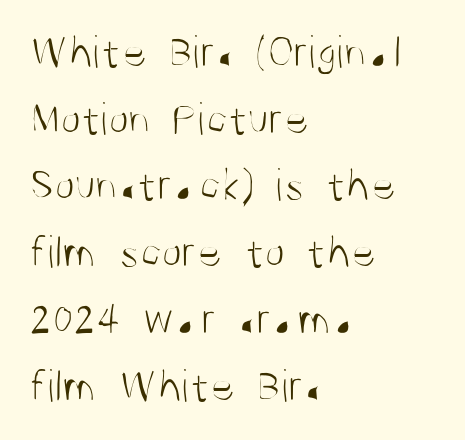
{"serif": "no", "italic": "no", "bold": "no", "weight": "light", "width": "condensed", "stroke_contrast": "medium", "x_height": "large", "monospaced": "no", "underline": "no", "align": "left", "line_spacing": "normal", "line_spacing_ratio": 1.42, "letter_spacing": "normal", "letter_spacing_em": 0.0, "glyph_px": 47}
